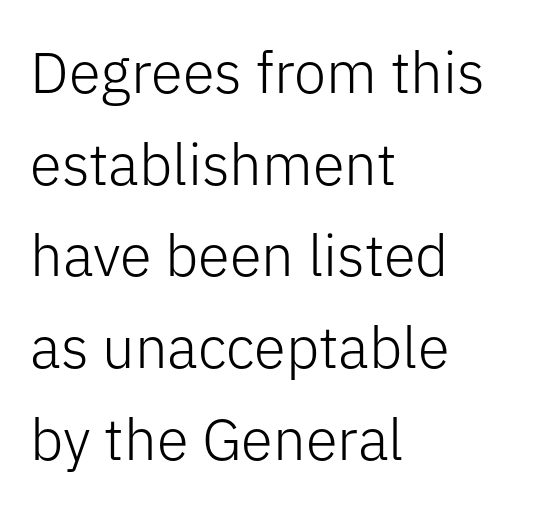
The image shows 58 px light sans-serif type, upright; set left-aligned, normal line spacing (1.58x), normal letter spacing, not underlined; low stroke contrast and a medium x-height.
